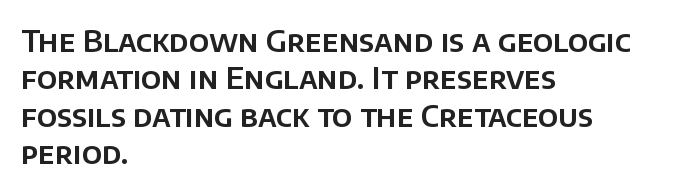
Spacing verdict: proportional, widths tailored to each character. The type is set solid horizontally, with unmodified tracking. In terms of letterform style, serifs are entirely absent. These lines were composed using upright roman letters. The block of text has a typical density, with ordinary space between rows. Notice how the passage keeps a crisp vertical edge on the left only.
